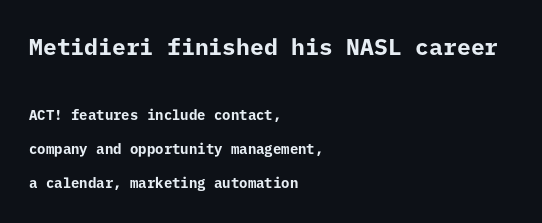
{"italic": "no", "bold": "yes", "underline": "no", "align": "left", "line_spacing": "loose", "line_spacing_ratio": 2.45, "letter_spacing": "normal", "letter_spacing_em": 0.0, "larger_block": "first", "size_ratio": 1.64, "glyph_px": 23}
